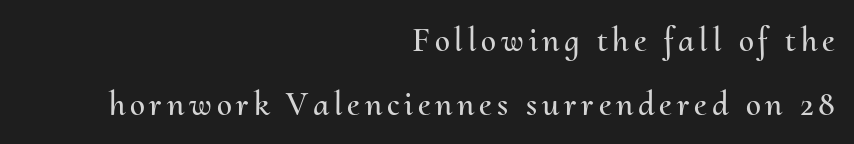
{"italic": "no", "width": "normal", "stroke_contrast": "medium", "x_height": "small", "monospaced": "no", "underline": "no", "align": "right", "line_spacing_ratio": 1.88, "glyph_px": 34}
